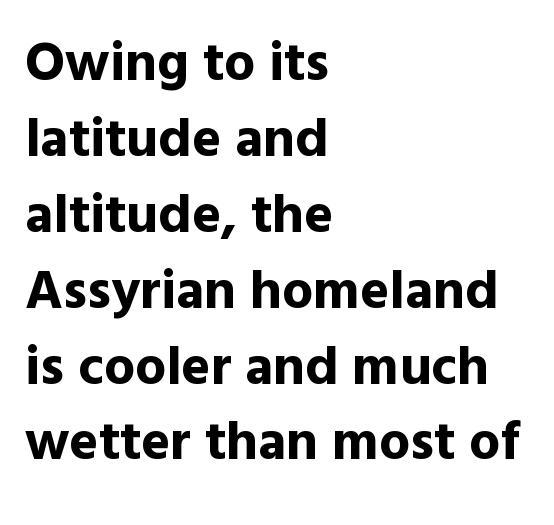
{"serif": "no", "italic": "no", "bold": "yes", "weight": "bold", "width": "normal", "x_height": "medium", "monospaced": "no", "underline": "no", "align": "left", "line_spacing": "normal", "line_spacing_ratio": 1.38, "letter_spacing": "normal", "letter_spacing_em": 0.0, "glyph_px": 55}
